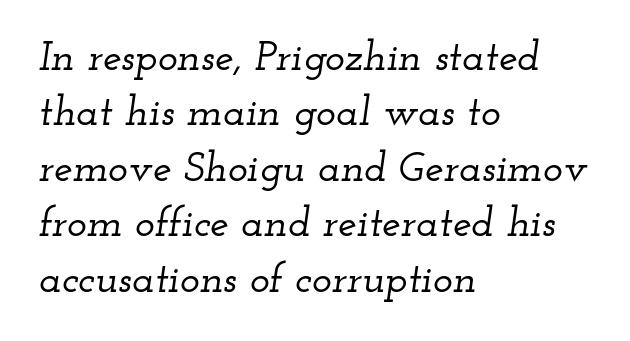
Q: Is the text italic (slanted)? A: Yes, it leans right by about 12 degrees.
Q: Is the typeface a serif or a sans-serif typeface? A: Serif.
Q: Is the text underlined? A: No.
Q: How is the paragraph aligned? A: Left-aligned.
Q: Is the spacing between letters normal or unusually wide? A: Normal.
Q: Is the spacing between lines tight, normal or loose? A: Normal.
Q: Width (condensed, normal, or wide)? A: Wide.
Q: Stroke contrast? A: Low.
Q: x-height? A: Small.
Q: Monospaced? A: No.
